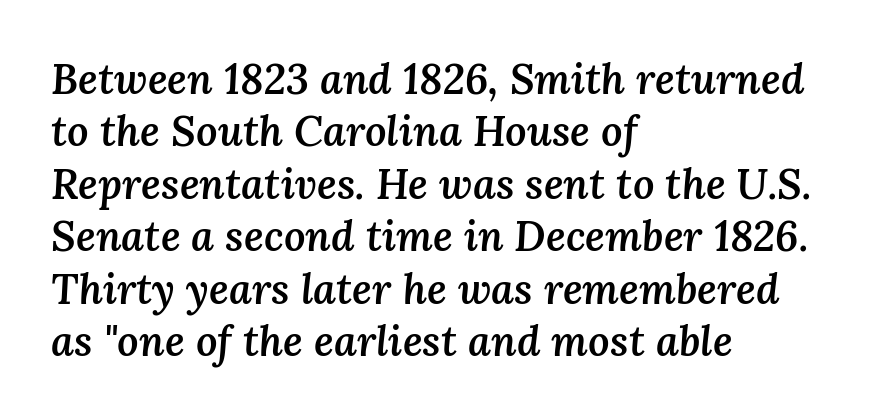
Looks like regular typesetting: each glyph gets only the width it needs. The passage shown stacks its lines at a standard gap. The gap between lines stays unmarked. On the weight axis this lands at semibold, roughly 600.
